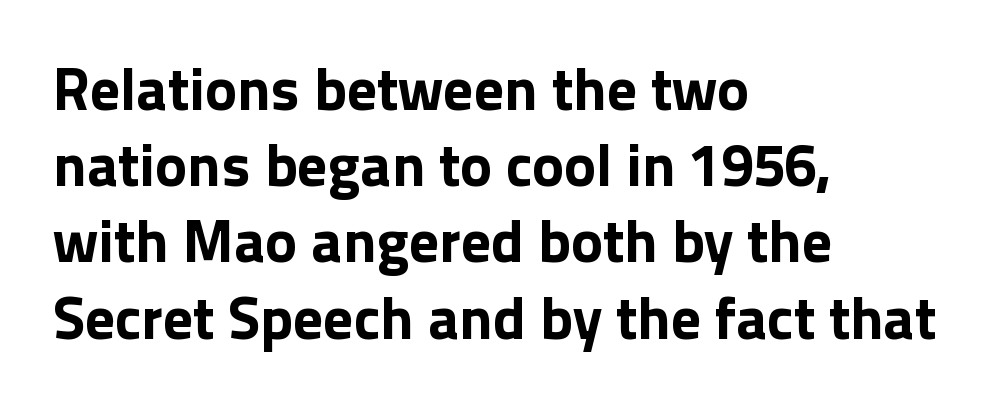
The image shows 60 px bold sans-serif type, upright; set left-aligned, normal line spacing (1.27x), normal letter spacing, not underlined; a medium x-height.
